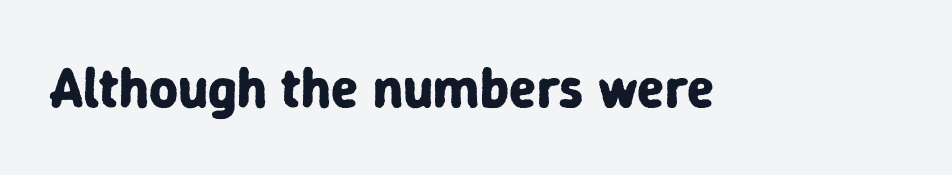
{"serif": "no", "italic": "no", "bold": "yes", "weight": "bold", "width": "normal", "stroke_contrast": "low", "x_height": "medium", "monospaced": "no", "underline": "no", "letter_spacing": "normal", "letter_spacing_em": 0.0, "glyph_px": 56}
